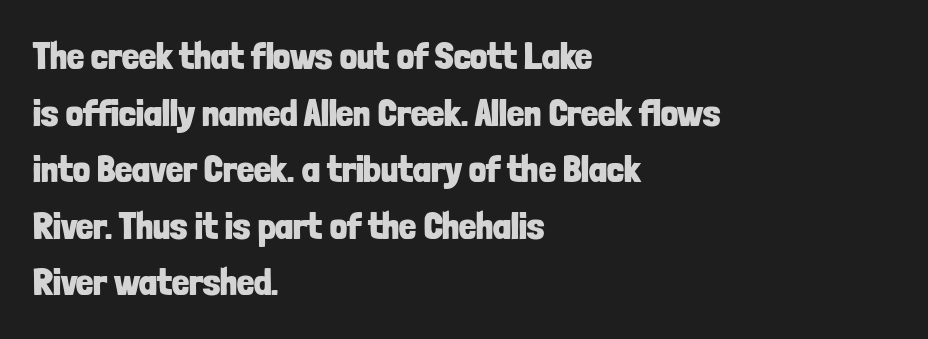
Caption: multi-line text, flush left, ragged right. Unlike italic type, these characters show no tilt at all. Note the varied advance widths — an 'i' is clearly narrower than an 'm'. These lines carry a lot of weight — the face is fully bold.
